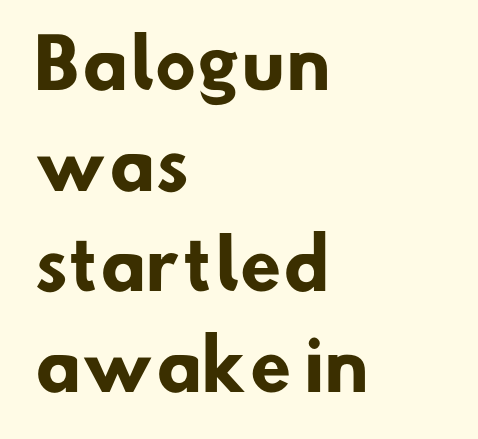
Horizontally, the lines are justified to the leading edge only. What stands out about the letter spacing? Nothing — it is the standard amount. This sample uses a sans-serif face. Compared with an ordinary text face, these strokes are far heavier — a full bold. A typesetter would call this proportional, since set widths differ per character. Students, observe: this is what conventionally led text looks like.
